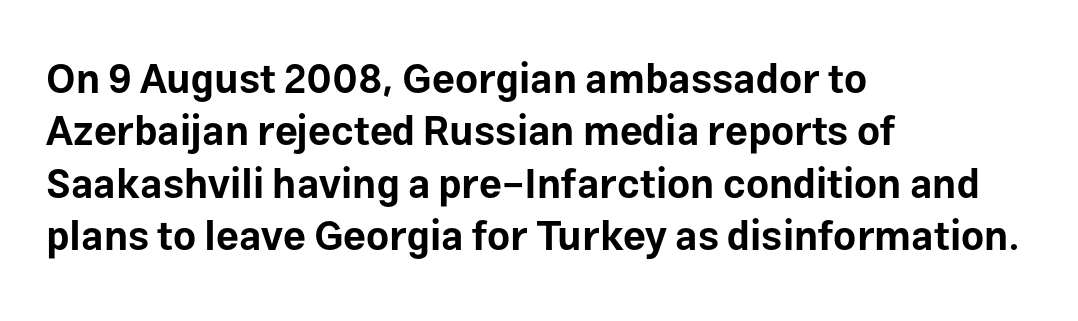
{"serif": "no", "italic": "no", "bold": "yes", "weight": "bold", "width": "normal", "stroke_contrast": "low", "x_height": "medium", "monospaced": "no", "underline": "no", "align": "left", "line_spacing": "normal", "line_spacing_ratio": 1.31, "letter_spacing": "normal", "letter_spacing_em": 0.0, "glyph_px": 40}
